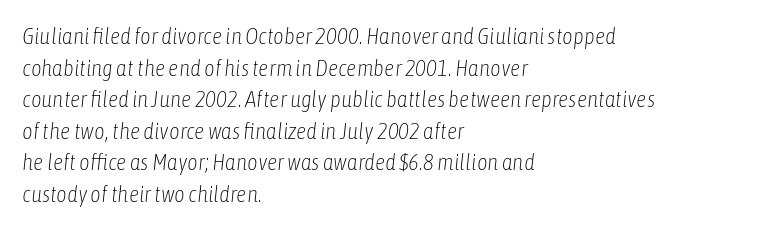
Q: Is the text bold? A: No.
Q: Is the text italic (slanted)? A: Yes, it leans right by about 6 degrees.
Q: Is the text underlined? A: No.
Q: How is the paragraph aligned? A: Left-aligned.
Q: Is the spacing between letters normal or unusually wide? A: Normal.
Q: Is the spacing between lines tight, normal or loose? A: Normal.
